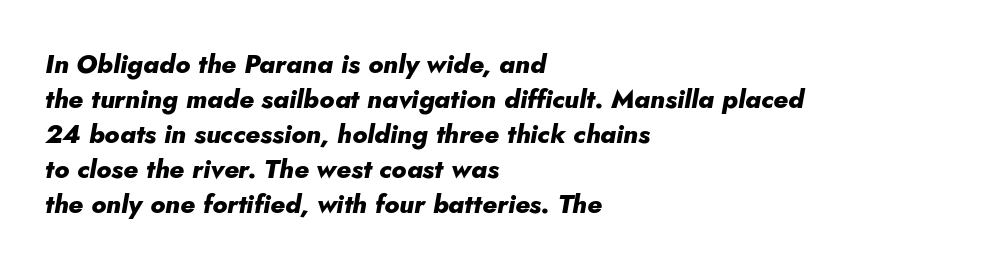
The image shows 26 px bold type, italic (leaning right); set left-aligned, normal line spacing (1.35x), normal letter spacing, not underlined.
